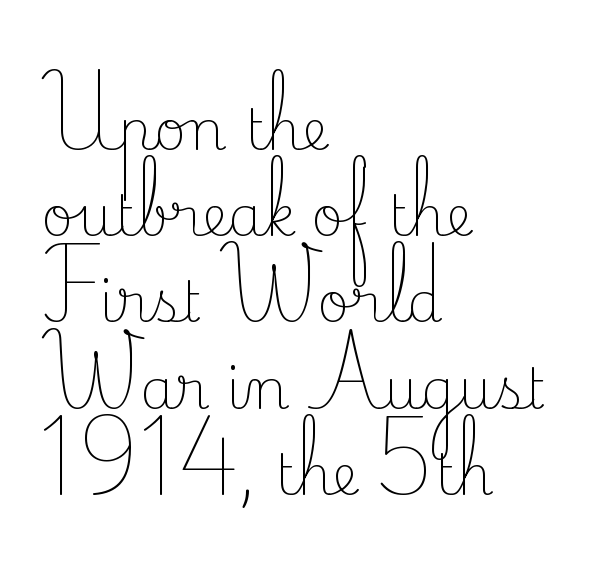
The image shows 56 px light serif type, upright; set left-aligned, normal line spacing (1.54x), normal letter spacing, not underlined; low stroke contrast and a small x-height.
